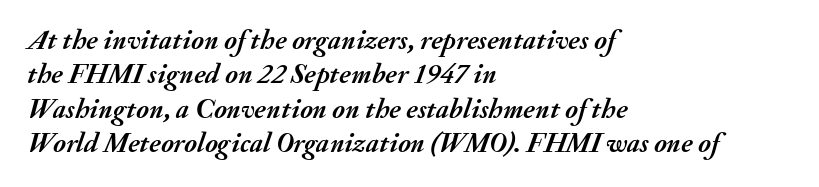
{"italic": "yes", "lean": "right", "slant_degrees": 20, "bold": "yes", "weight": "semibold", "width": "normal", "stroke_contrast": "medium", "x_height": "small", "monospaced": "no", "underline": "no", "align": "left", "line_spacing_ratio": 1.23, "letter_spacing": "normal", "letter_spacing_em": 0.0, "glyph_px": 28}
